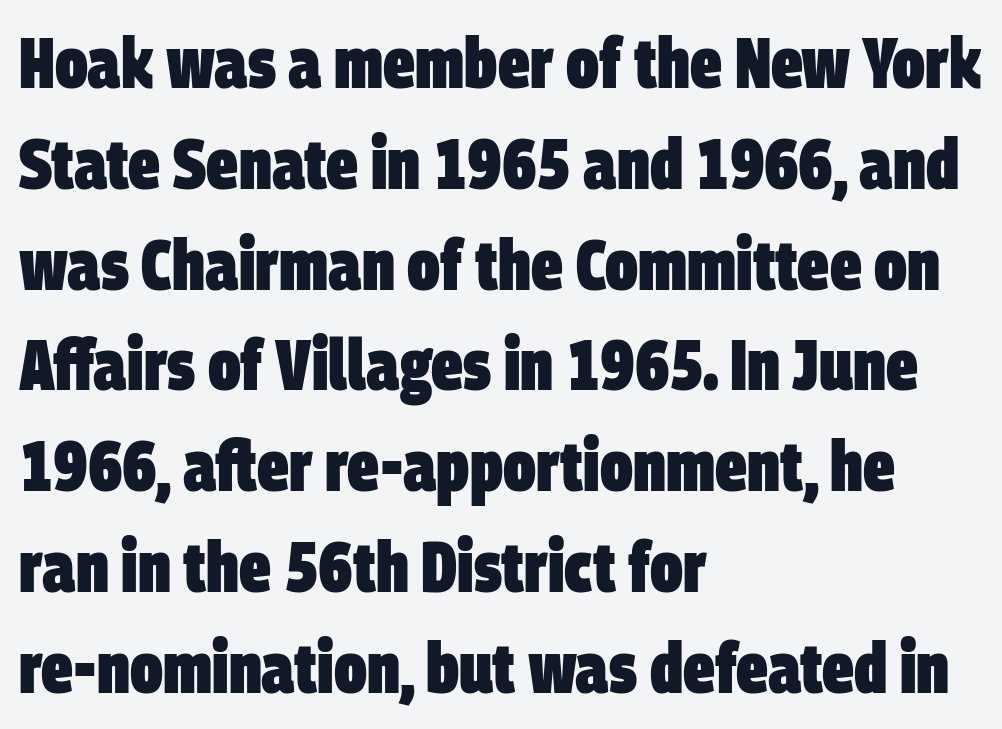
The image shows 71 px heavy, condensed sans-serif type; set left-aligned, normal line spacing (1.42x), normal letter spacing, not underlined; low stroke contrast and a large x-height.
